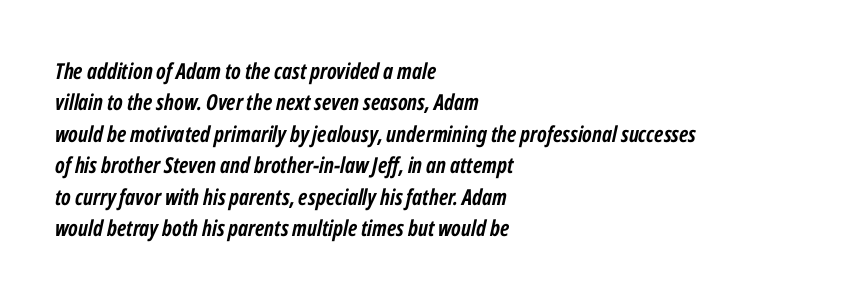
Q: Is the text bold? A: Yes.
Q: Is the text italic (slanted)? A: Yes, it leans right by about 12 degrees.
Q: Is the text underlined? A: No.
Q: How is the paragraph aligned? A: Left-aligned.
Q: Is the spacing between letters normal or unusually wide? A: Normal.
Q: Is the spacing between lines tight, normal or loose? A: Normal.
